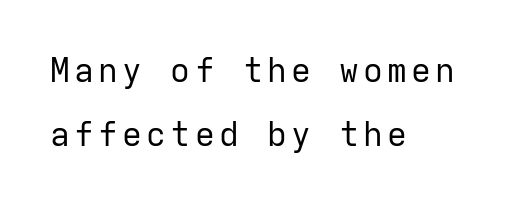
The image shows 33 px regular-weight sans-serif type, upright, monospaced; set left-aligned, loose line spacing (1.93x), not underlined; low stroke contrast and a medium x-height.
